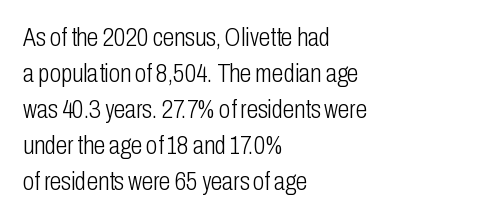
Q: Is the text bold? A: No.
Q: Is the text italic (slanted)? A: No, it is upright.
Q: Is the text underlined? A: No.
Q: How is the paragraph aligned? A: Left-aligned.
Q: Is the spacing between letters normal or unusually wide? A: Normal.
Q: Is the spacing between lines tight, normal or loose? A: Normal.
